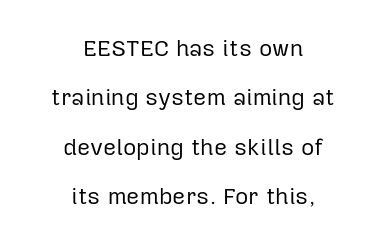
Look at the tracking — it's just the regular setting, nothing added. Typeset on center — no edge is straight. Descender tails drop into unmarked territory. Does the lettering tilt? It doesn't — this is upright. Vertical spacing — loose.
